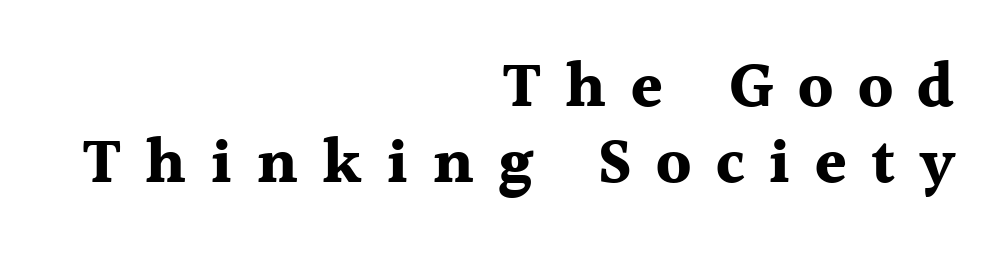
The image shows 64 px bold serif type, upright; set right-aligned, line spacing 1.19x, unusually wide letter spacing (+0.38 em), not underlined; a medium x-height.
